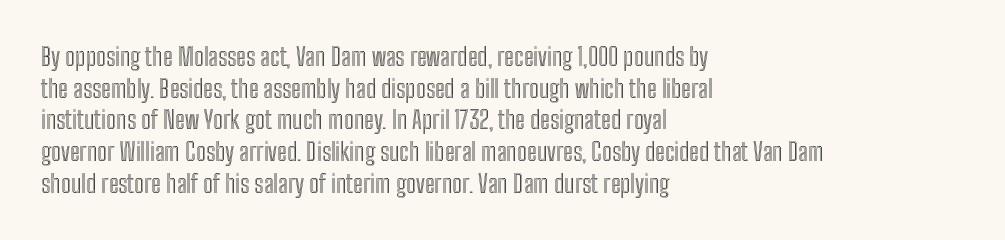
The image shows 25 px text type, upright; set left-aligned, normal line spacing (1.27x), normal letter spacing, not underlined.
